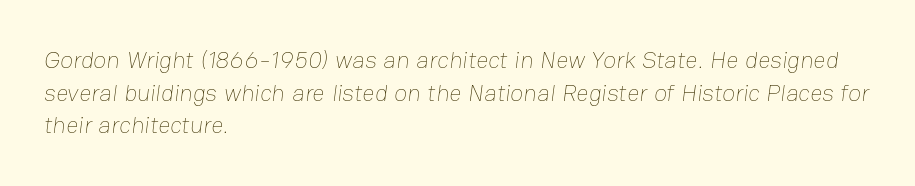
The image shows 24 px text type; set left-aligned, normal line spacing (1.36x), normal letter spacing, not underlined.
